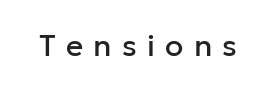
{"serif": "no", "italic": "no", "width": "normal", "stroke_contrast": "low", "x_height": "medium", "monospaced": "no", "underline": "no", "letter_spacing": "wide", "letter_spacing_em": 0.34, "glyph_px": 30}
